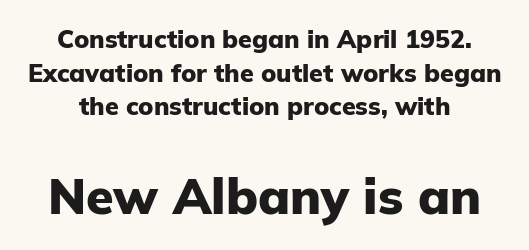
Each row of text sits above clean, open space. Is there much room between lines? A standard amount, neither cramped nor airy. Here the designer chose a conventional face with non-uniform glyph widths. This is roman type, the default non-slanted kind.
